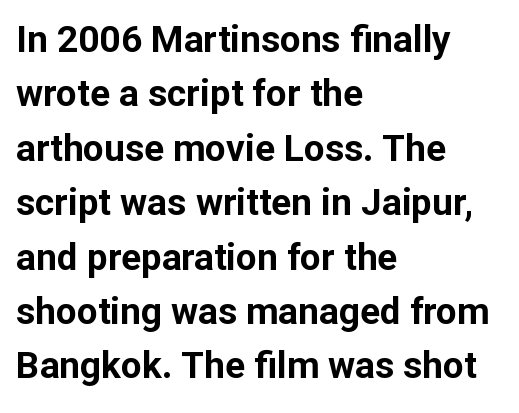
The image shows 37 px bold sans-serif type, upright; set left-aligned, normal line spacing (1.47x), normal letter spacing, not underlined; low stroke contrast and a medium x-height.
